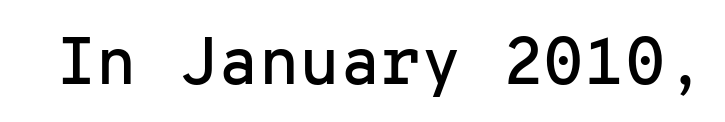
Q: Is the text italic (slanted)? A: No, it is upright.
Q: Is the typeface a serif or a sans-serif typeface? A: Sans-serif.
Q: Is the text underlined? A: No.
Q: Is the spacing between letters normal or unusually wide? A: Normal.
Q: Width (condensed, normal, or wide)? A: Normal.
Q: Stroke contrast? A: Low.
Q: x-height? A: Medium.
Q: Monospaced? A: Yes.
